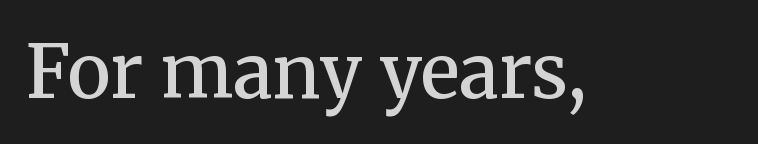
I'd call this a serif setting — the letters wear small feet. Nothing unusual about the tracking: characters are spaced as the font intends. Posture: vertical. These lines carry some extra weight — a demibold, not a full bold.
